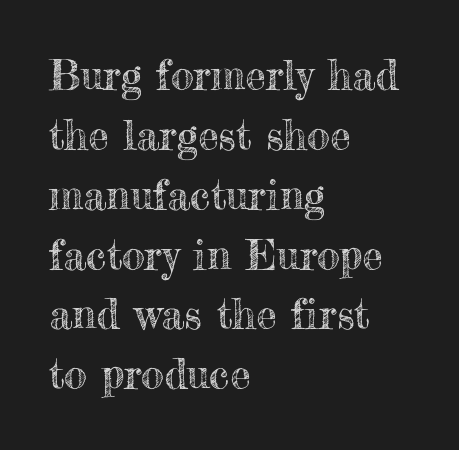
{"italic": "no", "width": "normal", "x_height": "small", "monospaced": "no", "underline": "no", "align": "left", "line_spacing": "normal", "line_spacing_ratio": 1.46, "letter_spacing": "normal", "letter_spacing_em": 0.0, "glyph_px": 41}
